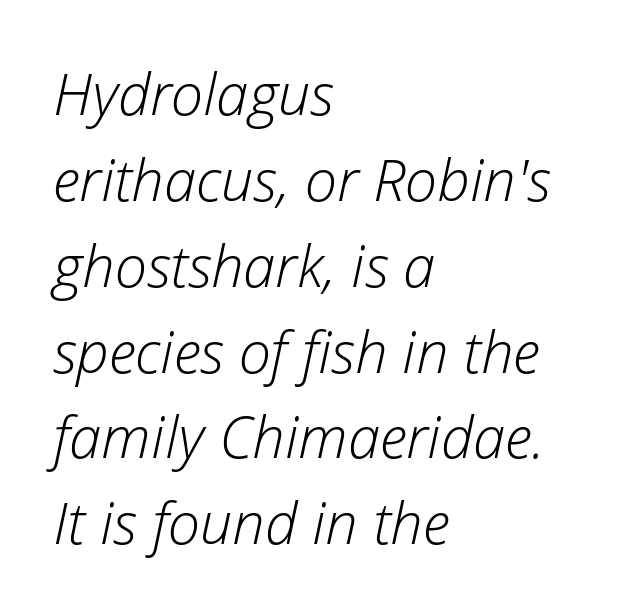
The image shows 58 px light type, italic (leaning right); set left-aligned, normal line spacing (1.48x), normal letter spacing, not underlined; low stroke contrast and a medium x-height.
